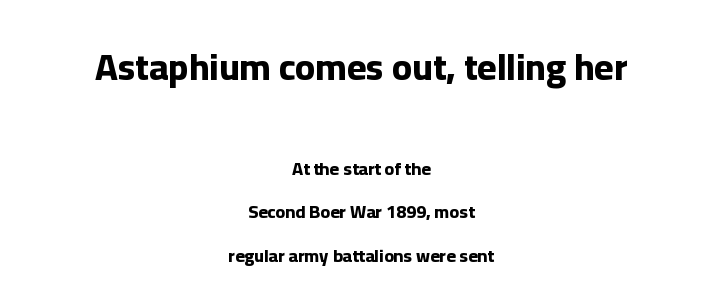
{"serif": "no", "italic": "no", "bold": "yes", "weight": "bold", "width": "normal", "stroke_contrast": "low", "x_height": "medium", "monospaced": "no", "underline": "no", "align": "center", "line_spacing": "loose", "line_spacing_ratio": 2.43, "letter_spacing": "normal", "letter_spacing_em": 0.0, "larger_block": "first", "size_ratio": 2.06, "glyph_px": 37}
